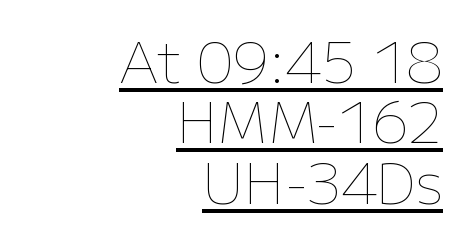
Q: Is the text bold? A: No.
Q: Is the text italic (slanted)? A: No, it is upright.
Q: Is the text underlined? A: Yes.
Q: How is the paragraph aligned? A: Right-aligned.
Q: Is the spacing between letters normal or unusually wide? A: Normal.
Q: Is the spacing between lines tight, normal or loose? A: Tight.
Q: Width (condensed, normal, or wide)? A: Normal.
Q: Stroke contrast? A: Low.
Q: x-height? A: Medium.
Q: Monospaced? A: No.
